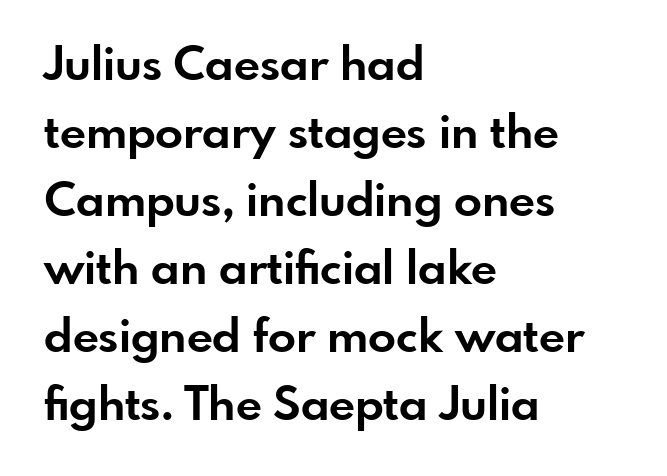
The image shows 46 px bold sans-serif type, upright; set left-aligned, normal line spacing (1.48x), normal letter spacing, not underlined; low stroke contrast and a small x-height.
